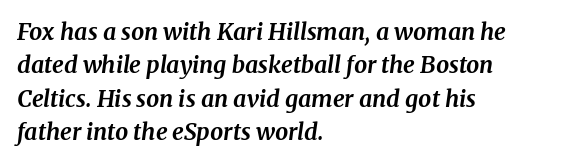
{"italic": "yes", "lean": "right", "slant_degrees": 8, "bold": "yes", "underline": "no", "align": "left", "line_spacing": "normal", "line_spacing_ratio": 1.45, "letter_spacing": "normal", "letter_spacing_em": 0.0, "glyph_px": 23}
